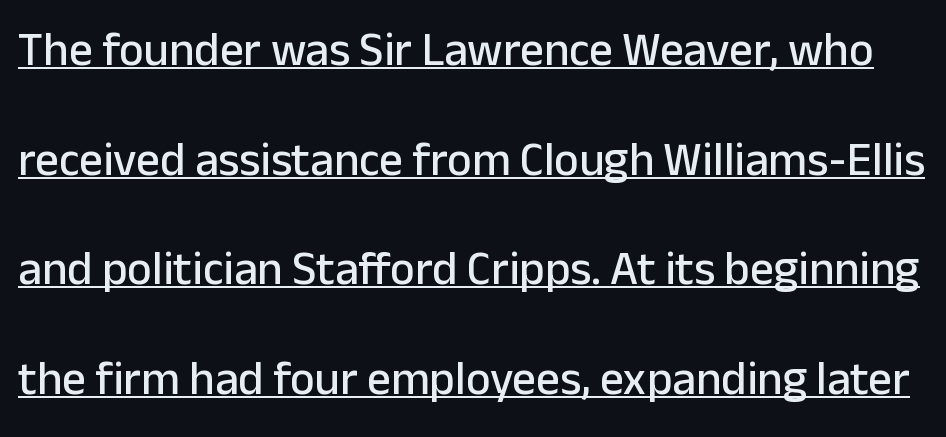
Q: Is the text italic (slanted)? A: No, it is upright.
Q: Is the typeface a serif or a sans-serif typeface? A: Sans-serif.
Q: Is the text underlined? A: Yes.
Q: Is the spacing between letters normal or unusually wide? A: Normal.
Q: Is the spacing between lines tight, normal or loose? A: Loose.
Q: Width (condensed, normal, or wide)? A: Normal.
Q: Stroke contrast? A: Low.
Q: x-height? A: Medium.
Q: Monospaced? A: No.
